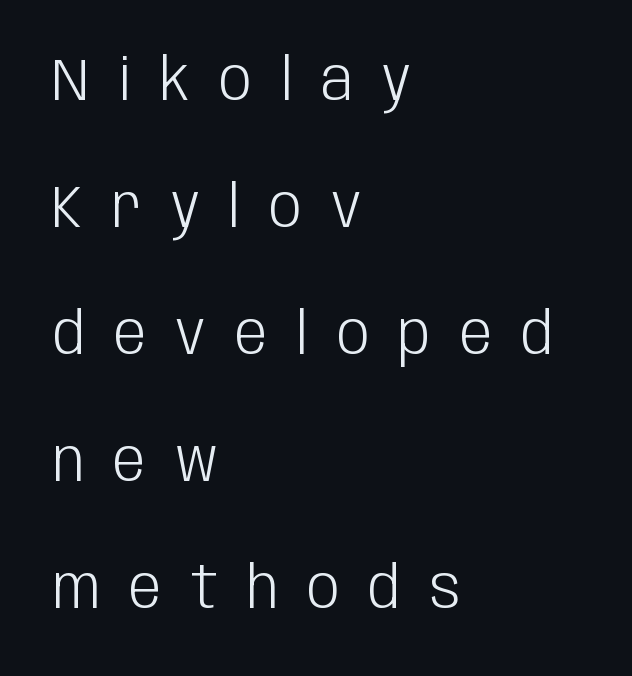
{"serif": "no", "italic": "no", "bold": "no", "weight": "light", "width": "condensed", "stroke_contrast": "low", "x_height": "large", "monospaced": "no", "underline": "no", "align": "left", "line_spacing": "loose", "line_spacing_ratio": 2.19, "letter_spacing": "wide", "letter_spacing_em": 0.5, "glyph_px": 58}
